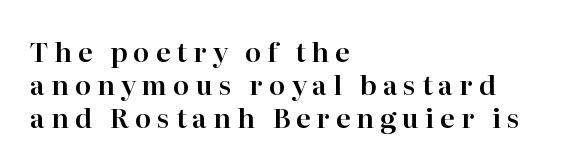
{"italic": "no", "underline": "no", "align": "left", "line_spacing_ratio": 1.22, "letter_spacing": "wide", "letter_spacing_em": 0.22, "glyph_px": 27}
